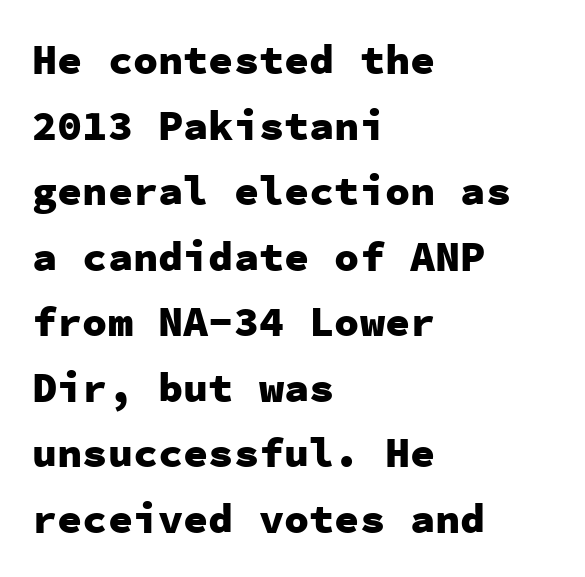
Monospaced: the letters line up in strict vertical columns. Compared with an ordinary text face, these strokes are far heavier — a full bold. The rendering keeps characters at their native spacing. Where is the straight margin? On the left.
